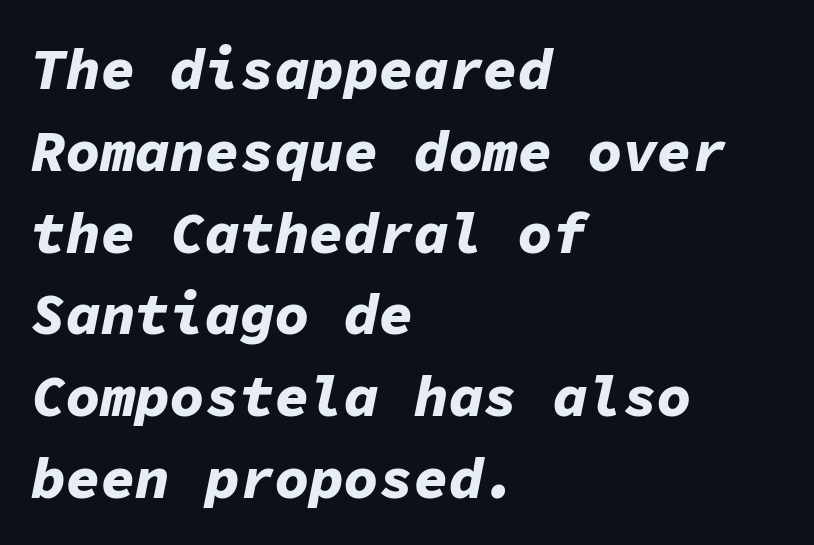
Q: Is the text bold? A: Yes.
Q: Is the text italic (slanted)? A: Yes, it leans right by about 11 degrees.
Q: Is the text underlined? A: No.
Q: How is the paragraph aligned? A: Left-aligned.
Q: Is the spacing between letters normal or unusually wide? A: Normal.
Q: Is the spacing between lines tight, normal or loose? A: Normal.
Q: Width (condensed, normal, or wide)? A: Normal.
Q: Stroke contrast? A: Low.
Q: x-height? A: Medium.
Q: Monospaced? A: Yes.
